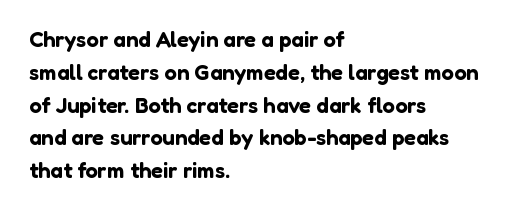
The specimen omits any rule beneath the text block's lines. Is the letter spacing exaggerated? No — it looks like the ordinary default. The typography opts for an upright posture over an oblique one. The rag falls on the right side of this text block. Baseline-to-baseline distance is the conventional proportion of letter height.
